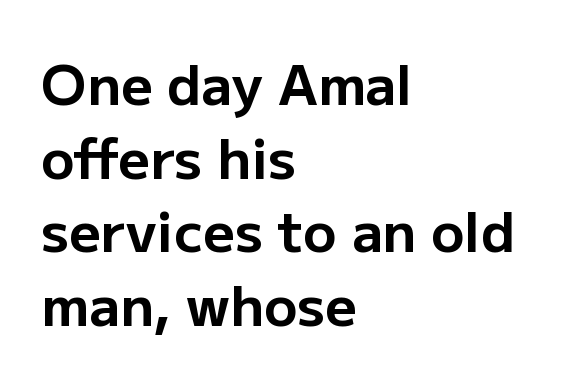
It's the straight-up-and-down kind of type. Look at the bottom of the vertical strokes: they stop flat, with no serifs. Lines of text with bare space underneath. No extra tracking has been applied to these lines.
